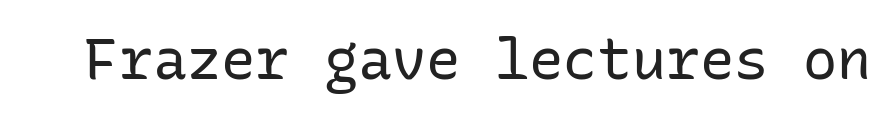
These glyphs show unthickened strokes, regular width or finer. The face used here is a sans, in the tradition of grotesques and geometrics. The face used here is monospaced, like something from a code editor. Glyph-to-glyph distance matches everyday printed text. Is there any slant? The stems are plumb.
